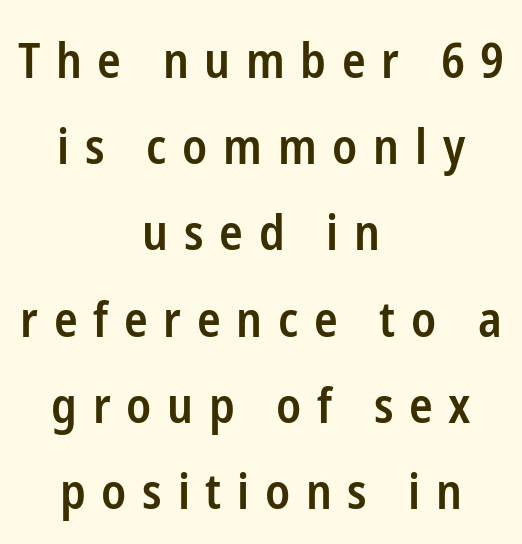
Q: Is the text bold? A: Semi-bold.
Q: Is the text italic (slanted)? A: No, it is upright.
Q: Is the typeface a serif or a sans-serif typeface? A: Sans-serif.
Q: Is the text underlined? A: No.
Q: How is the paragraph aligned? A: Centered.
Q: Is the spacing between letters normal or unusually wide? A: Unusually wide.
Q: Width (condensed, normal, or wide)? A: Condensed.
Q: Stroke contrast? A: Low.
Q: x-height? A: Medium.
Q: Monospaced? A: No.
